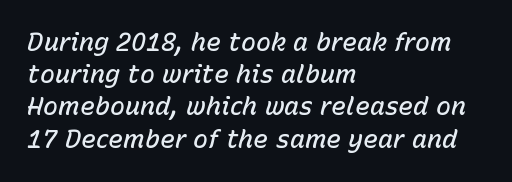
{"italic": "yes", "lean": "right", "slant_degrees": 15, "bold": "semi", "underline": "no", "align": "left", "line_spacing": "normal", "line_spacing_ratio": 1.29, "letter_spacing": "normal", "letter_spacing_em": 0.0, "glyph_px": 25}
